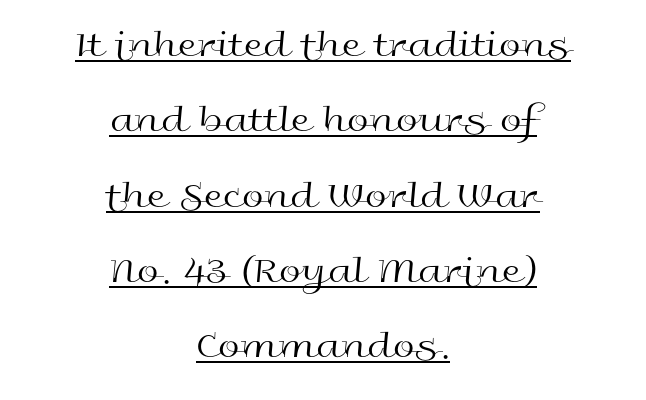
The image shows 39 px regular-weight, wide sans-serif type, upright; set centered, loose line spacing (1.93x), normal letter spacing, underlined; a medium x-height.
